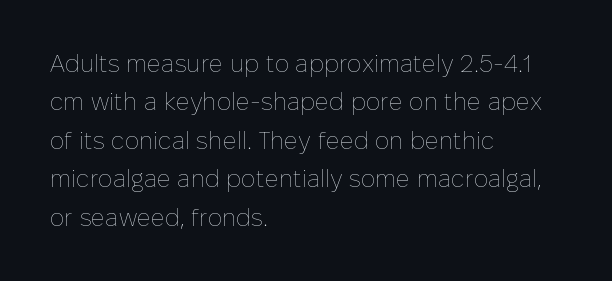
{"italic": "no", "bold": "no", "underline": "no", "align": "left", "line_spacing": "normal", "line_spacing_ratio": 1.6, "letter_spacing": "normal", "letter_spacing_em": 0.0, "glyph_px": 24}
